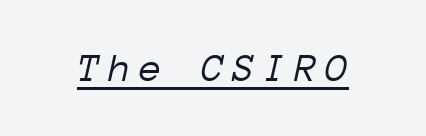
Q: Is the text bold? A: No.
Q: Is the text italic (slanted)? A: Yes, it leans right by about 12 degrees.
Q: Is the text underlined? A: Yes.
Q: Is the spacing between letters normal or unusually wide? A: Unusually wide.
Q: Width (condensed, normal, or wide)? A: Normal.
Q: Stroke contrast? A: Low.
Q: x-height? A: Medium.
Q: Monospaced? A: Yes.
